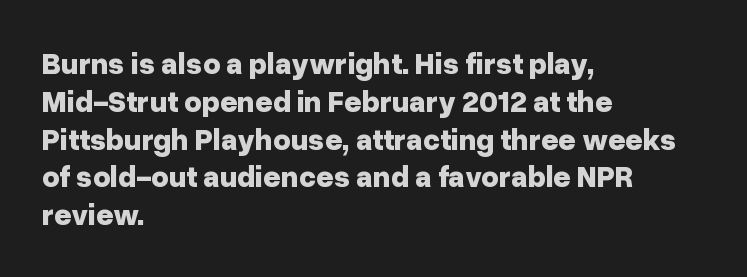
The image shows 30 px bold sans-serif type, upright; set left-aligned, normal line spacing (1.26x), normal letter spacing, not underlined; low stroke contrast and a medium x-height.
